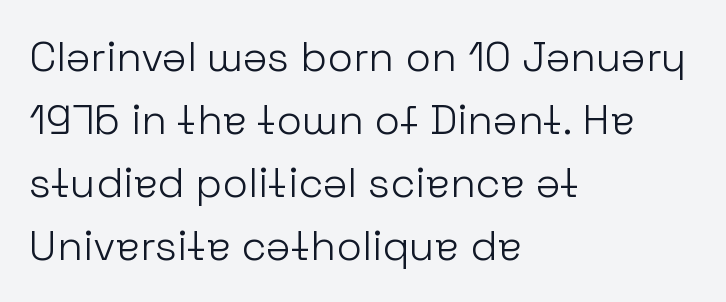
Teacher's note: observe the even left margin — that is flush-left alignment. This block has exactly the height ordinary leading produces. Serif or sans? Sans — the stroke terminals are bare. This is not heavy type; no bold has been used. Spacing between characters is what you'd get straight out of the box. These lines were composed using upright roman letters.
